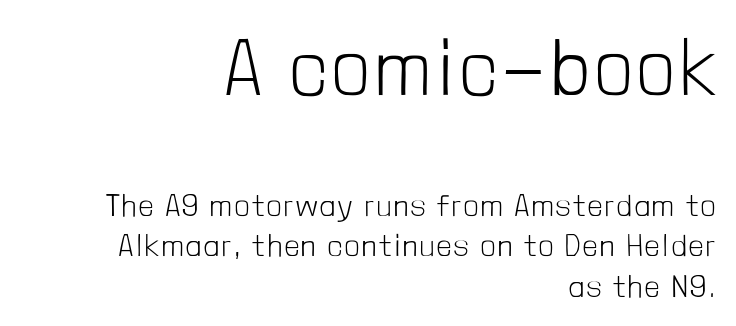
Q: Is the text bold? A: No.
Q: Is the text italic (slanted)? A: No, it is upright.
Q: Is the typeface a serif or a sans-serif typeface? A: Sans-serif.
Q: Is the text underlined? A: No.
Q: How is the paragraph aligned? A: Right-aligned.
Q: Is the spacing between lines tight, normal or loose? A: Normal.
Q: Which block of text is set in a larger size, the first (top) or the second (bottom)? A: The first (top) one.
Q: Width (condensed, normal, or wide)? A: Condensed.
Q: Stroke contrast? A: Low.
Q: x-height? A: Medium.
Q: Monospaced? A: No.
